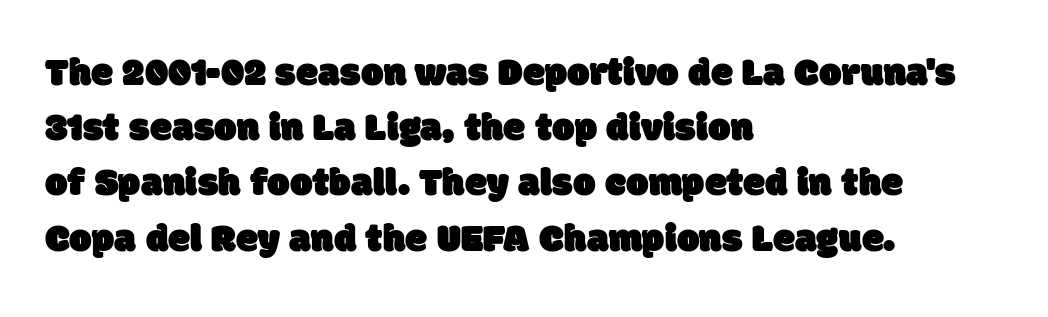
Q: Is the typeface a serif or a sans-serif typeface? A: Sans-serif.
Q: Is the text underlined? A: No.
Q: How is the paragraph aligned? A: Left-aligned.
Q: Is the spacing between letters normal or unusually wide? A: Normal.
Q: Is the spacing between lines tight, normal or loose? A: Normal.
Q: Width (condensed, normal, or wide)? A: Normal.
Q: Stroke contrast? A: Low.
Q: x-height? A: Large.
Q: Monospaced? A: No.
